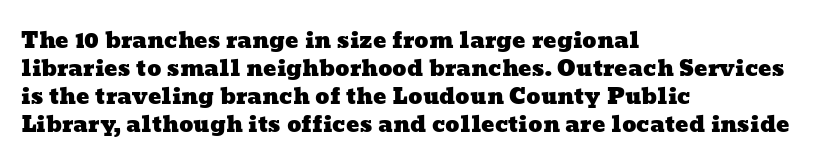
The image shows 22 px text type; set left-aligned, normal line spacing (1.27x), normal letter spacing, not underlined.
